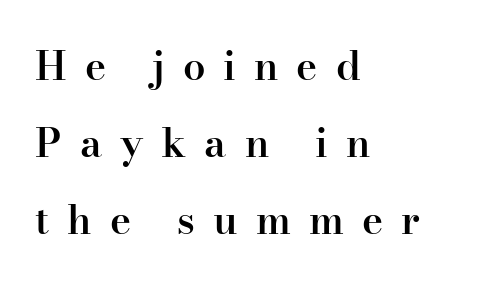
Q: Is the text bold? A: Semi-bold.
Q: Is the text italic (slanted)? A: No, it is upright.
Q: Is the typeface a serif or a sans-serif typeface? A: Serif.
Q: Is the text underlined? A: No.
Q: How is the paragraph aligned? A: Left-aligned.
Q: Is the spacing between letters normal or unusually wide? A: Unusually wide.
Q: Is the spacing between lines tight, normal or loose? A: Loose.
Q: Width (condensed, normal, or wide)? A: Normal.
Q: Stroke contrast? A: High.
Q: x-height? A: Small.
Q: Monospaced? A: No.
